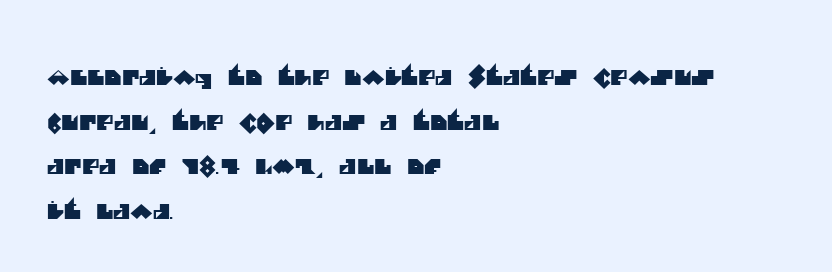
Q: Is the text underlined? A: No.
Q: How is the paragraph aligned? A: Left-aligned.
Q: Is the spacing between letters normal or unusually wide? A: Normal.
Q: Is the spacing between lines tight, normal or loose? A: Loose.
